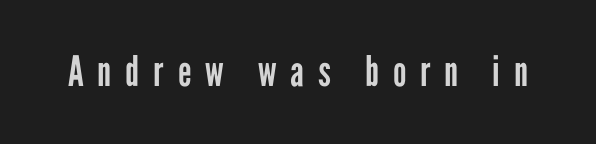
The designer went with a sans here, leaving each stem footless. Is the type heavy? It reads as light-to-regular instead. The words here are not underlined. Characters follow at a spacing far wider than the type designer built in. The lettering stays uniformly vertical, giving the passage a roman look.
